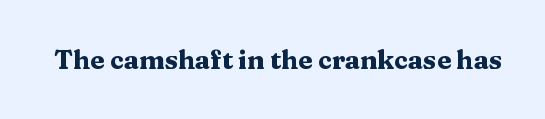
Only glyphs here, with clear space below each row. Rendered with straight, roman letterforms. The glyphs have the mass of a bold cut. Observe the ordinary spacing: letters are neighbours, not strangers.
